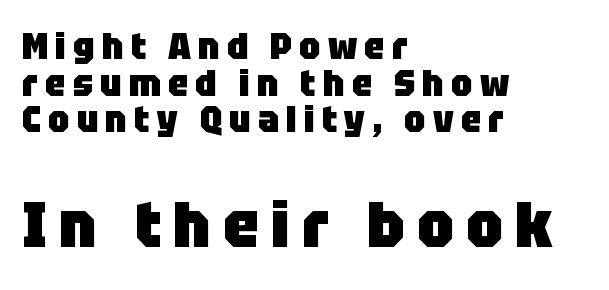
The image shows 64 px heavy sans-serif type, upright; set left-aligned, tight line spacing (0.99x), not underlined; the second (bottom) block is 1.73x larger; low stroke contrast and a large x-height.
